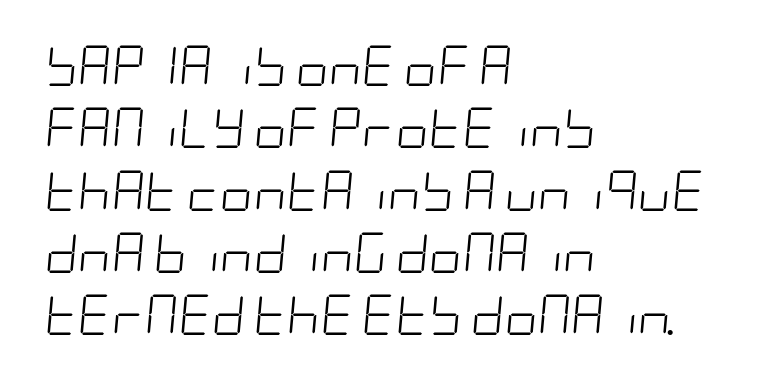
Q: Is the text bold? A: No.
Q: Is the text italic (slanted)? A: Yes, it leans right by about 5 degrees.
Q: Is the text underlined? A: No.
Q: How is the paragraph aligned? A: Left-aligned.
Q: Is the spacing between letters normal or unusually wide? A: Normal.
Q: Is the spacing between lines tight, normal or loose? A: Normal.
Q: Width (condensed, normal, or wide)? A: Condensed.
Q: Stroke contrast? A: Low.
Q: x-height? A: Large.
